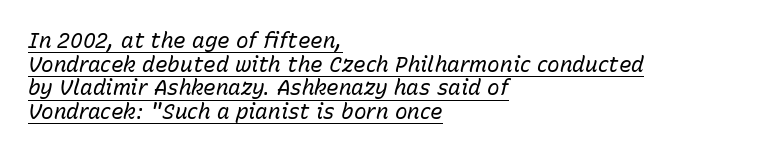
{"italic": "yes", "lean": "right", "slant_degrees": 15, "bold": "no", "underline": "yes", "align": "left", "line_spacing": "tight", "line_spacing_ratio": 1.13, "letter_spacing": "normal", "letter_spacing_em": 0.0, "glyph_px": 21}
